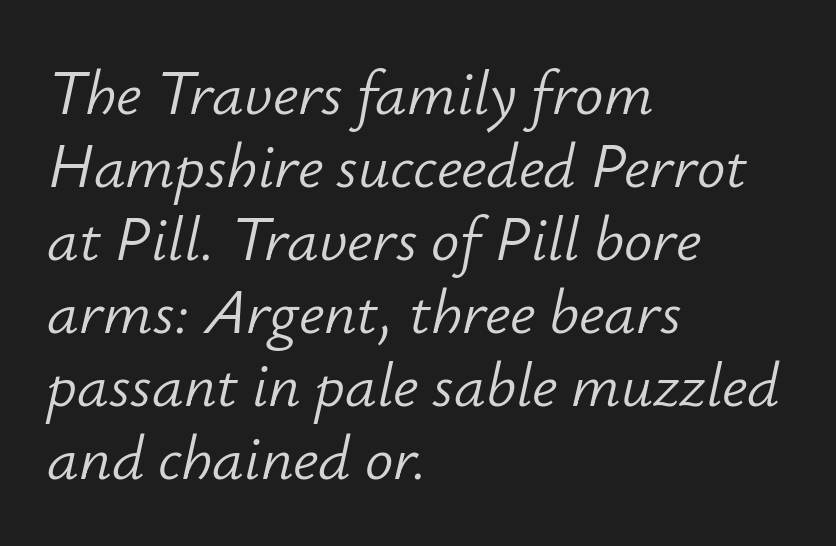
Where is the straight margin? On the left. This sample has the flowing, uneven cadence of proportional lettering. The string is rendered with underlining switched off. Each word holds together tightly as a unit, with standard inter-letter gaps. The lettering tilts uniformly, giving the passage an italic look.
